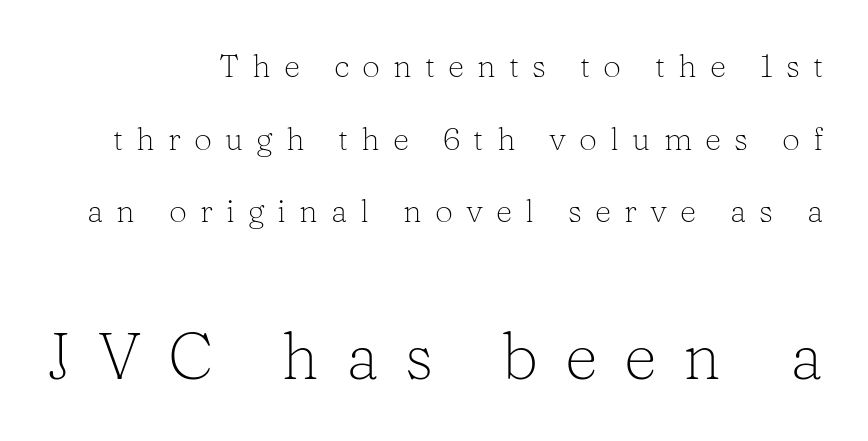
The passage shown is typed in a proportional face where columns would drift. Notice the wide empty band between every row — that's loose leading. A typesetter would mark this as roman, not italic. These glyphs show unthickened strokes, regular width or finer. These lines are set flush right with a ragged left edge. The passage shown has open, widely tracked lettering throughout.
